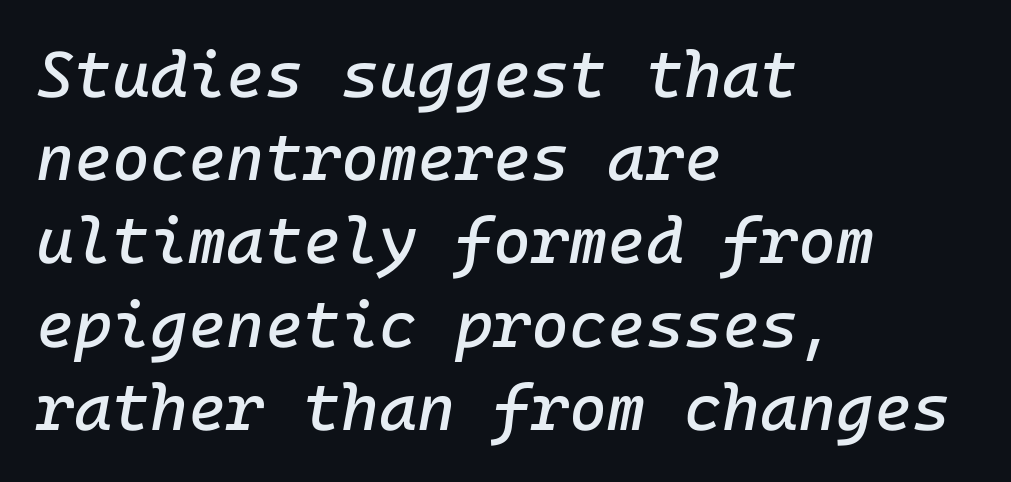
The image shows 65 px text type, italic (leaning right); set left-aligned, normal line spacing (1.28x), normal letter spacing, not underlined; low stroke contrast and a medium x-height.
